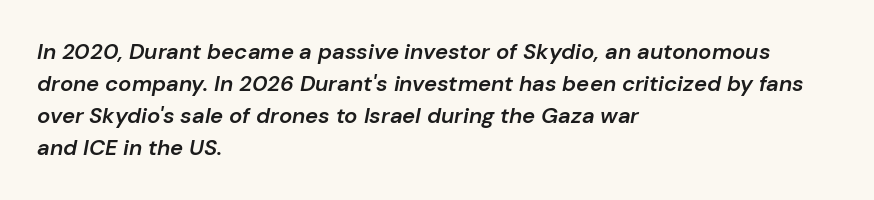
The image shows 22 px text type, italic (leaning right); set left-aligned, normal line spacing (1.46x), normal letter spacing, not underlined.
